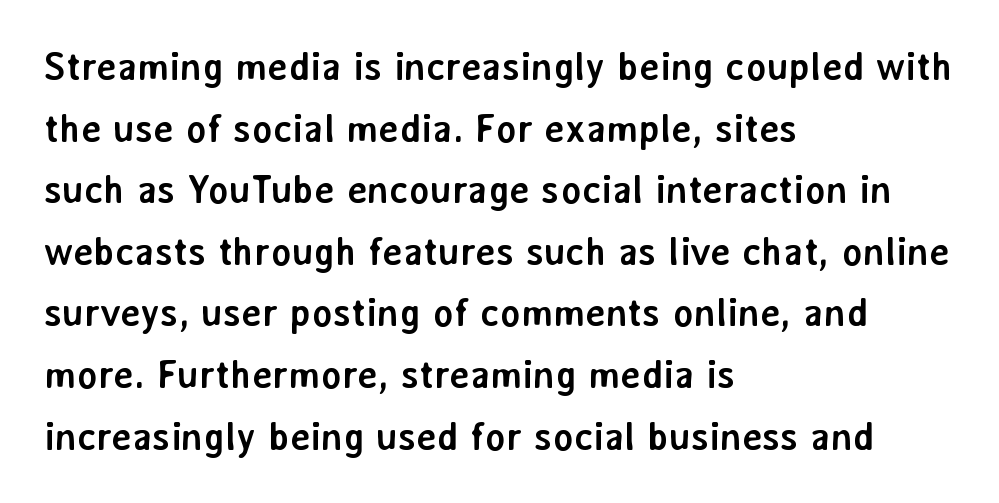
{"serif": "no", "italic": "no", "bold": "yes", "weight": "semibold", "width": "normal", "stroke_contrast": "low", "x_height": "medium", "monospaced": "no", "underline": "no", "align": "left", "line_spacing": "normal", "line_spacing_ratio": 1.58, "letter_spacing": "normal", "letter_spacing_em": 0.0, "glyph_px": 39}
